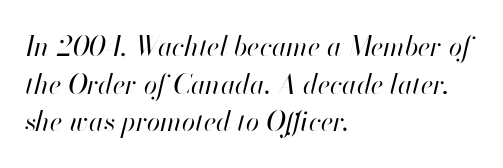
The image shows 27 px text type, italic (leaning right); set left-aligned, normal line spacing (1.39x), normal letter spacing, not underlined.
